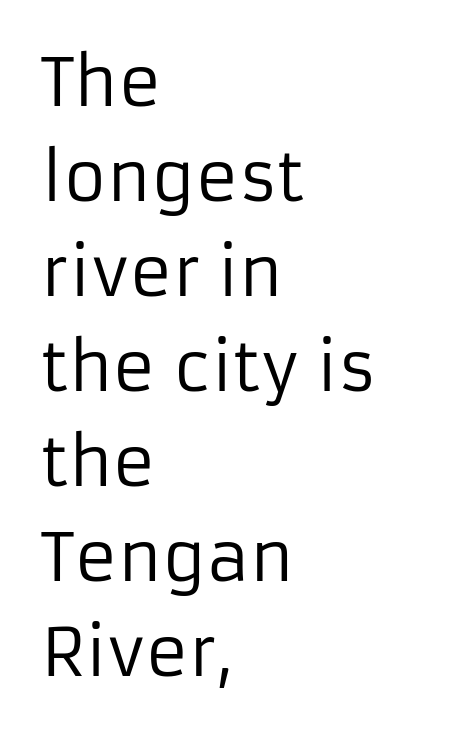
{"serif": "no", "italic": "no", "bold": "no", "weight": "regular", "width": "normal", "stroke_contrast": "low", "x_height": "medium", "monospaced": "no", "underline": "no", "align": "left", "line_spacing": "normal", "line_spacing_ratio": 1.44, "letter_spacing": "normal", "letter_spacing_em": 0.0, "glyph_px": 66}
